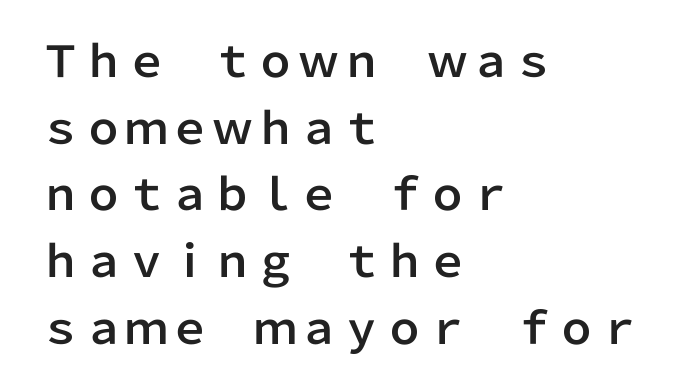
Character widths vary here, with narrow letters taking less room than wide ones. Clear beneath every line of the passage. Posture: straight, roman, zero tilt. Each line starts at the same left margin while the right side varies. Nothing unusual about the tracking: characters are spaced as the font intends.
